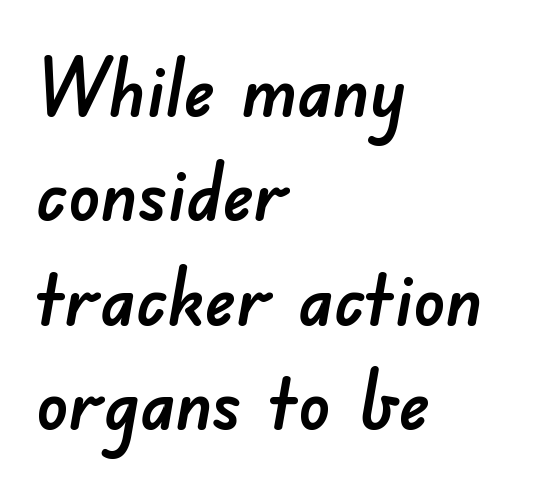
Looks like regular typesetting: each glyph gets only the width it needs. Words appear dense and cohesive because spacing is normal. Notice how descenders clear the ascenders below comfortably — that's standard leading. Examine the stroke ends and you'll find no serifs. Line starts are locked; line ends wander.
